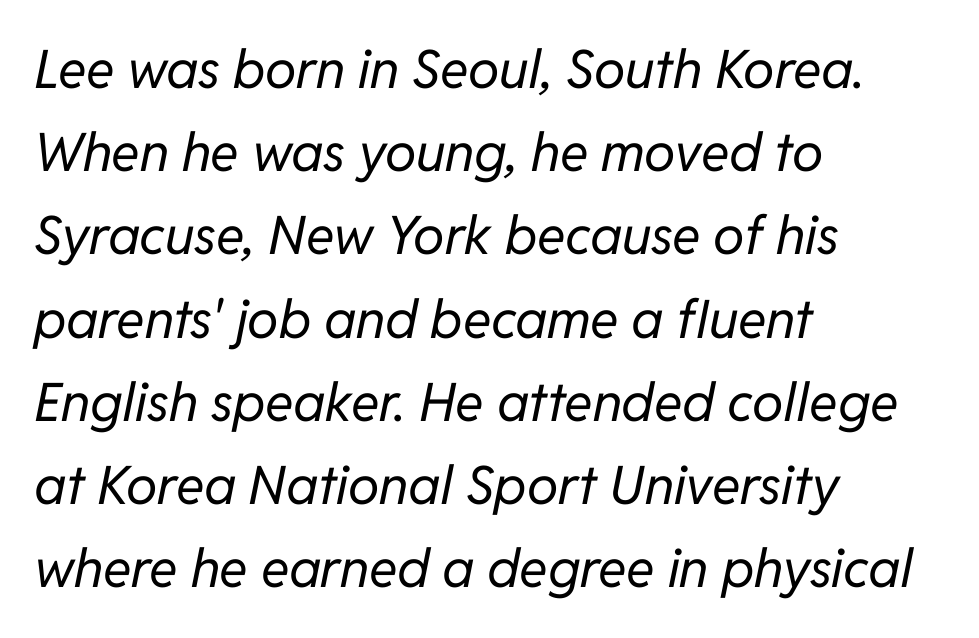
Q: Is the text bold? A: No.
Q: Is the text italic (slanted)? A: Yes, it leans right by about 11 degrees.
Q: Is the text underlined? A: No.
Q: How is the paragraph aligned? A: Left-aligned.
Q: Is the spacing between letters normal or unusually wide? A: Normal.
Q: Is the spacing between lines tight, normal or loose? A: Normal.
Q: Width (condensed, normal, or wide)? A: Normal.
Q: Stroke contrast? A: Low.
Q: x-height? A: Medium.
Q: Monospaced? A: No.
